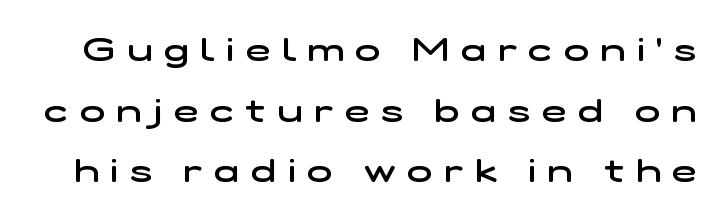
The image shows 33 px semibold, wide sans-serif type; set line spacing 1.84x, unusually wide letter spacing (+0.36 em), not underlined; low stroke contrast and a medium x-height.
